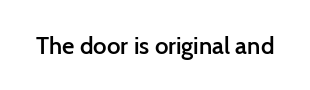
Q: Is the text bold? A: Semi-bold.
Q: Is the text italic (slanted)? A: No, it is upright.
Q: Is the text underlined? A: No.
Q: Is the spacing between letters normal or unusually wide? A: Normal.
